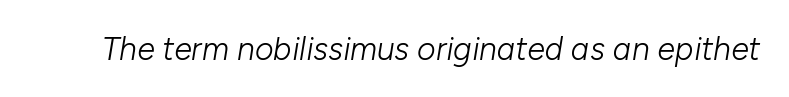
Does the lettering tilt? It does — this is italic. Descenders hang freely into open space. Each stroke keeps to a modest, everyday thickness or less. Look at the tracking — it's just the regular setting, nothing added.
